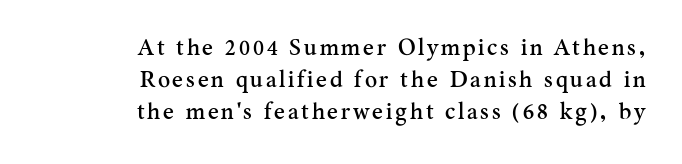
The image shows 23 px text type, upright; set right-aligned, normal line spacing (1.39x), not underlined.
